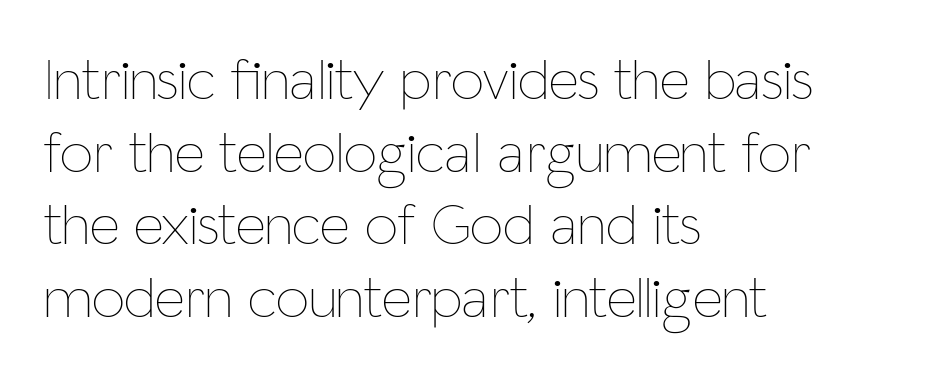
Unbolded letterforms with no extra heft. Descender tails drop into unmarked territory. Line starts are locked; line ends wander. Observe the ordinary spacing: letters are neighbours, not strangers. Characters remain perfectly vertical along every line. The rendering uses natural spacing where letterforms have individual widths.
